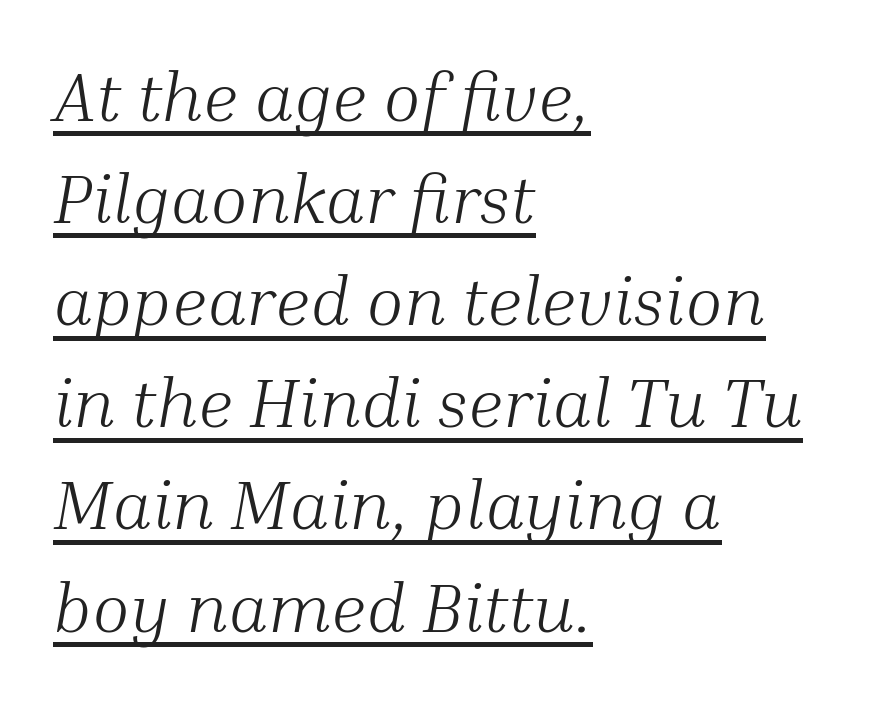
Descenders here cross a horizontal rule under the line. Serifs: yes, visible at the terminals of the letterforms. Horizontal bands of white between lines are of average thickness. Every character sits at an angle, as italics do. A light-to-regular cut is what we see here.
